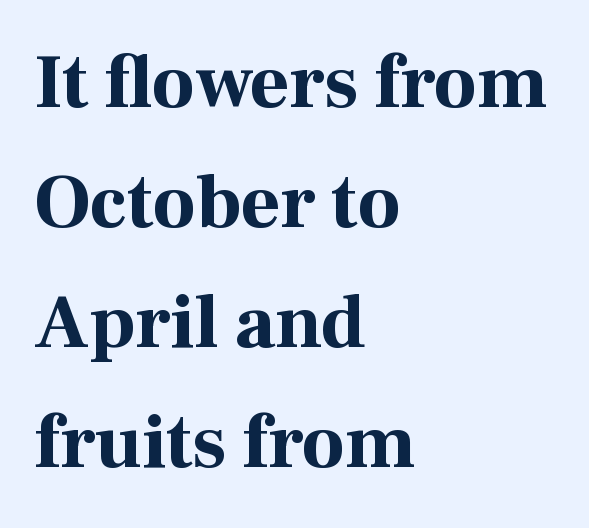
Little horizontal feet cap the strokes, marking this as serif type. Descenders are the only things crossing below the line. Between one letter and the next there's only the usual sliver of space. You could not count columns in this text — the font is proportionally spaced.
